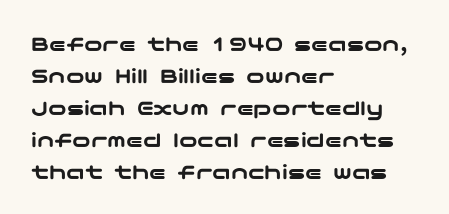
The image shows 23 px text type, upright; set left-aligned, normal line spacing (1.39x), normal letter spacing, not underlined.
